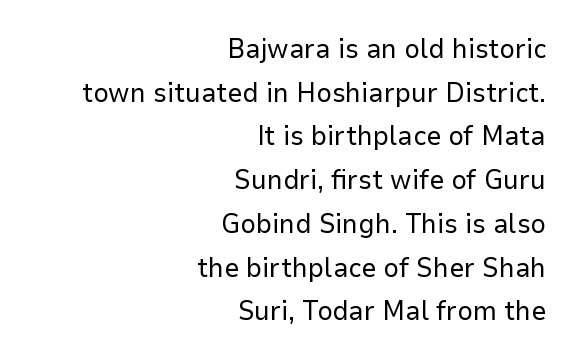
{"italic": "no", "bold": "no", "underline": "no", "align": "right", "line_spacing": "normal", "line_spacing_ratio": 1.62, "letter_spacing": "normal", "letter_spacing_em": 0.0, "glyph_px": 27}
